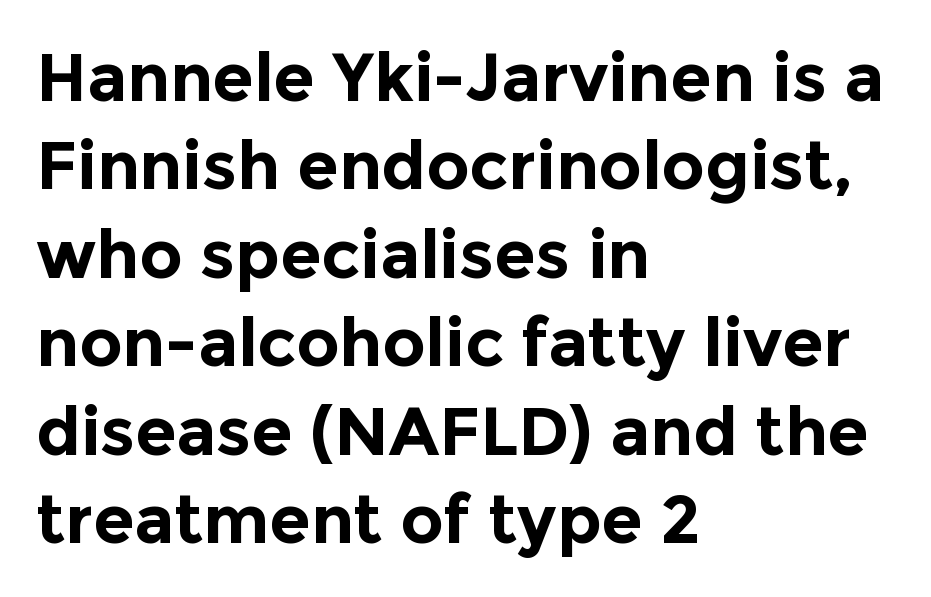
{"serif": "no", "italic": "no", "bold": "yes", "weight": "bold", "width": "normal", "x_height": "medium", "monospaced": "no", "underline": "no", "align": "left", "line_spacing": "normal", "line_spacing_ratio": 1.32, "letter_spacing": "normal", "letter_spacing_em": 0.0, "glyph_px": 67}
